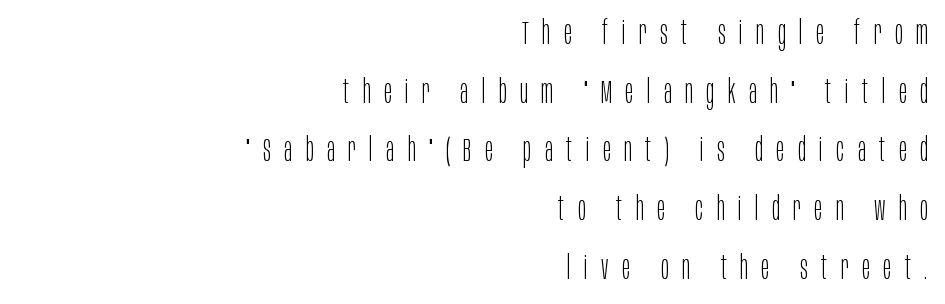
The image shows 33 px light, condensed sans-serif type, upright; set right-aligned, line spacing 1.78x, unusually wide letter spacing (+0.41 em), not underlined; low stroke contrast and a large x-height.
